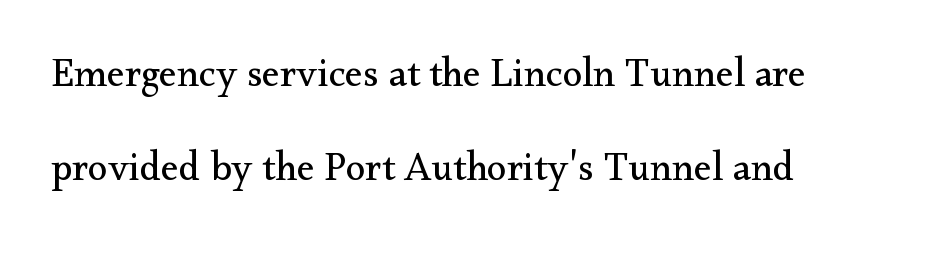
{"serif": "yes", "italic": "no", "bold": "no", "weight": "regular", "width": "normal", "stroke_contrast": "medium", "x_height": "small", "monospaced": "no", "underline": "no", "align": "left", "line_spacing": "loose", "line_spacing_ratio": 2.34, "letter_spacing": "normal", "letter_spacing_em": 0.0, "glyph_px": 40}
